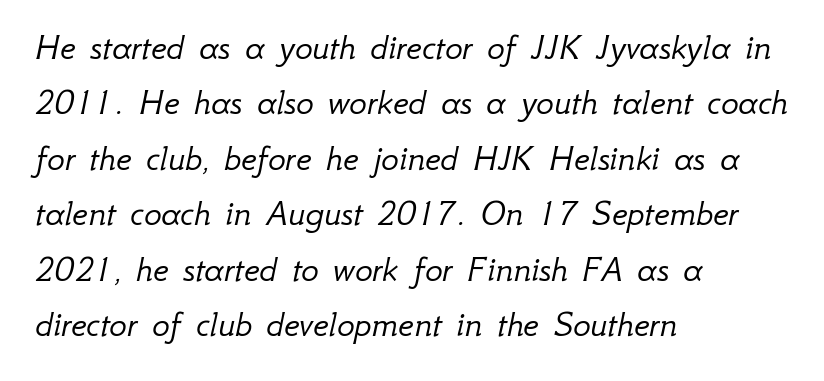
Q: Is the text bold? A: No.
Q: Is the text italic (slanted)? A: Yes, it leans right by about 12 degrees.
Q: Is the text underlined? A: No.
Q: How is the paragraph aligned? A: Left-aligned.
Q: Is the spacing between letters normal or unusually wide? A: Normal.
Q: Is the spacing between lines tight, normal or loose? A: Normal.
Q: Width (condensed, normal, or wide)? A: Normal.
Q: Stroke contrast? A: Low.
Q: x-height? A: Small.
Q: Monospaced? A: No.
